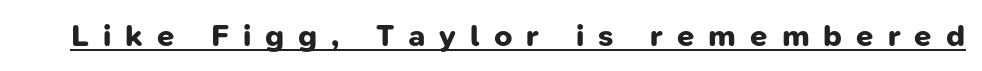
The image shows 31 px bold sans-serif type; set unusually wide letter spacing (+0.45 em), underlined; low stroke contrast and a medium x-height.
